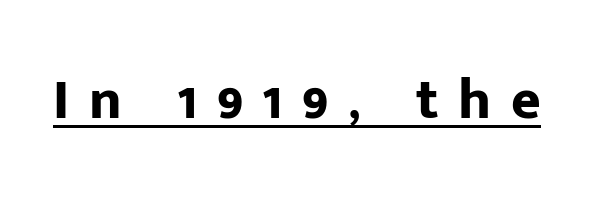
Q: Is the text bold? A: Yes.
Q: Is the text italic (slanted)? A: No, it is upright.
Q: Is the typeface a serif or a sans-serif typeface? A: Sans-serif.
Q: Is the text underlined? A: Yes.
Q: Is the spacing between letters normal or unusually wide? A: Unusually wide.
Q: Width (condensed, normal, or wide)? A: Normal.
Q: Stroke contrast? A: Low.
Q: x-height? A: Medium.
Q: Monospaced? A: No.
